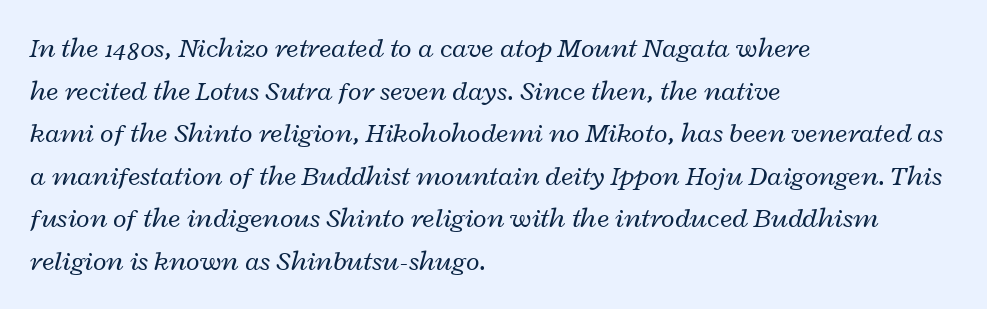
Q: Is the text bold? A: No.
Q: Is the text italic (slanted)? A: Yes, it leans right by about 12 degrees.
Q: Is the text underlined? A: No.
Q: How is the paragraph aligned? A: Left-aligned.
Q: Is the spacing between letters normal or unusually wide? A: Normal.
Q: Is the spacing between lines tight, normal or loose? A: Normal.
Q: Width (condensed, normal, or wide)? A: Wide.
Q: Stroke contrast? A: Low.
Q: x-height? A: Medium.
Q: Monospaced? A: No.
